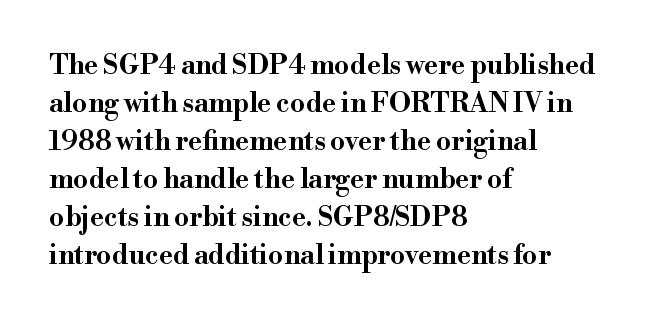
The image shows 27 px text type, upright; set left-aligned, normal line spacing (1.41x), normal letter spacing, not underlined.
